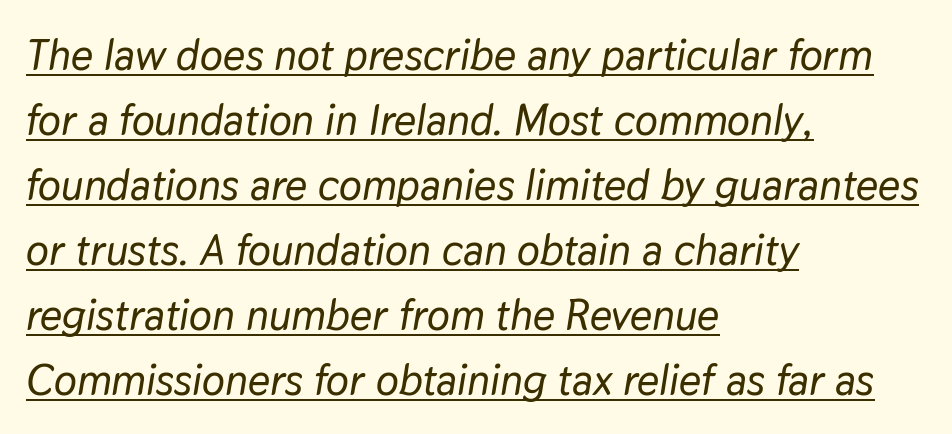
{"italic": "yes", "lean": "right", "slant_degrees": 9, "width": "normal", "stroke_contrast": "low", "x_height": "medium", "monospaced": "no", "underline": "yes", "align": "left", "line_spacing": "normal", "line_spacing_ratio": 1.51, "letter_spacing": "normal", "letter_spacing_em": 0.0, "glyph_px": 43}
